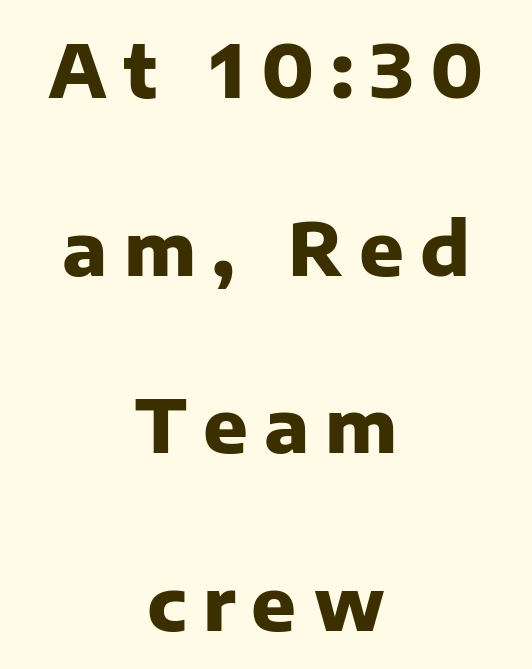
The image shows 74 px heavy sans-serif type, upright; set centered, loose line spacing (2.4x), unusually wide letter spacing (+0.22 em), not underlined; low stroke contrast and a medium x-height.
